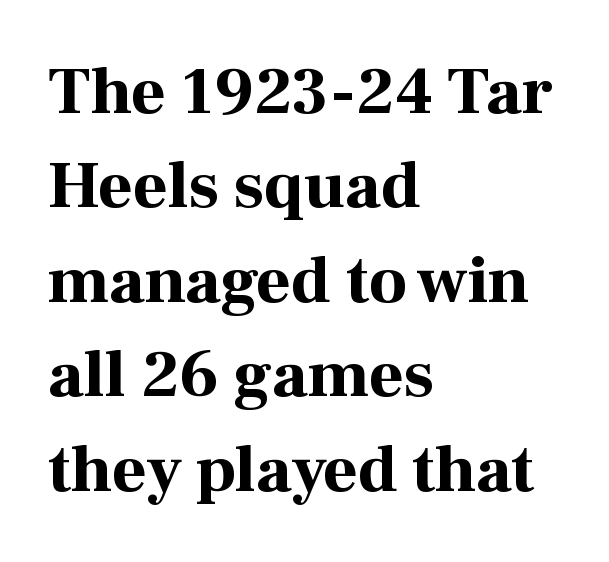
The image shows 67 px bold serif type, upright; set left-aligned, normal line spacing (1.41x), normal letter spacing, not underlined; high stroke contrast and a medium x-height.
